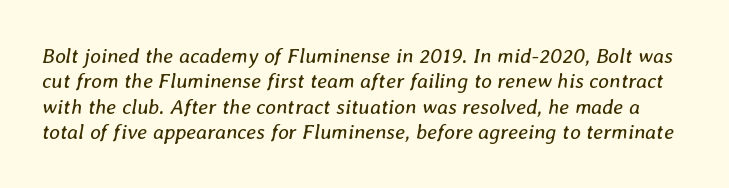
The image shows 21 px text type, italic (leaning right); set line spacing 1.21x, normal letter spacing, not underlined.
